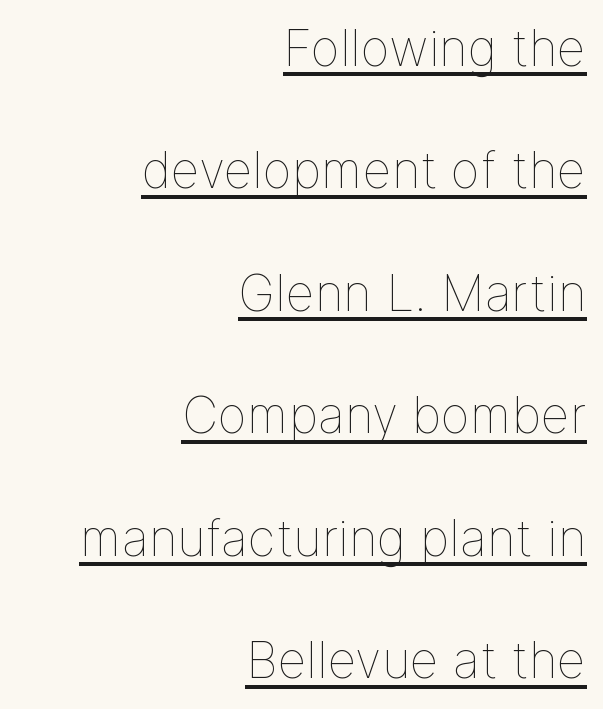
Varying glyph widths throughout — classic text-font behaviour. Compared with a typical body face, this is equally light or lighter still. Default kerning and tracking; the words read as compact shapes. The specimen includes a rule beneath the text block's lines. Designer's note — italics off, roman on. The line-height multiplier appears high, well above default.
